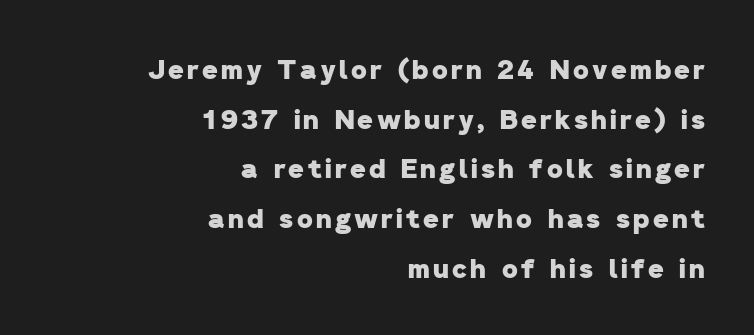
Any mark beneath the type? The region is blank. The passage is arranged like a letterhead date or caption credit — flush right. You'd pick this weight for a headline — it's a proper bold.
